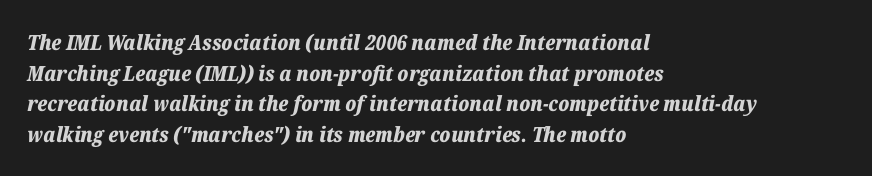
Q: Is the text bold? A: Yes.
Q: Is the text italic (slanted)? A: Yes, it leans right by about 12 degrees.
Q: Is the text underlined? A: No.
Q: How is the paragraph aligned? A: Left-aligned.
Q: Is the spacing between letters normal or unusually wide? A: Normal.
Q: Is the spacing between lines tight, normal or loose? A: Normal.
